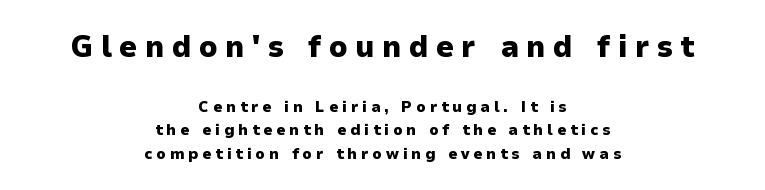
{"serif": "no", "italic": "no", "bold": "yes", "weight": "heavy", "width": "normal", "stroke_contrast": "low", "x_height": "medium", "monospaced": "no", "underline": "no", "align": "center", "line_spacing": "normal", "line_spacing_ratio": 1.46, "letter_spacing": "wide", "letter_spacing_em": 0.24, "larger_block": "first", "size_ratio": 1.94, "glyph_px": 31}
